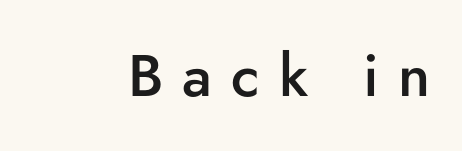
{"serif": "no", "italic": "no", "bold": "semi", "weight": "semibold", "width": "normal", "stroke_contrast": "low", "x_height": "small", "monospaced": "no", "underline": "no", "letter_spacing": "wide", "letter_spacing_em": 0.32, "glyph_px": 59}
